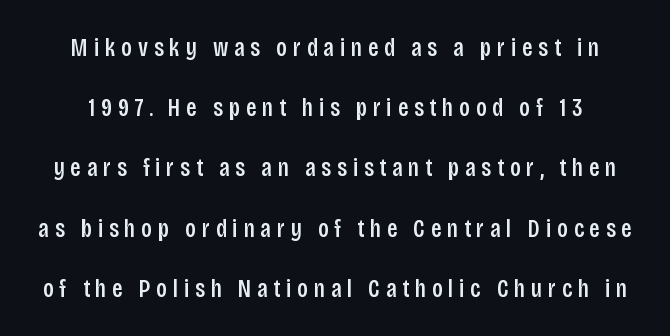
Q: Is the text italic (slanted)? A: No, it is upright.
Q: Is the text underlined? A: No.
Q: Is the spacing between letters normal or unusually wide? A: Unusually wide.
Q: Is the spacing between lines tight, normal or loose? A: Loose.
